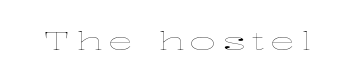
Q: Is the text bold? A: No.
Q: Is the text italic (slanted)? A: No, it is upright.
Q: Is the text underlined? A: No.
Q: Is the spacing between letters normal or unusually wide? A: Unusually wide.
